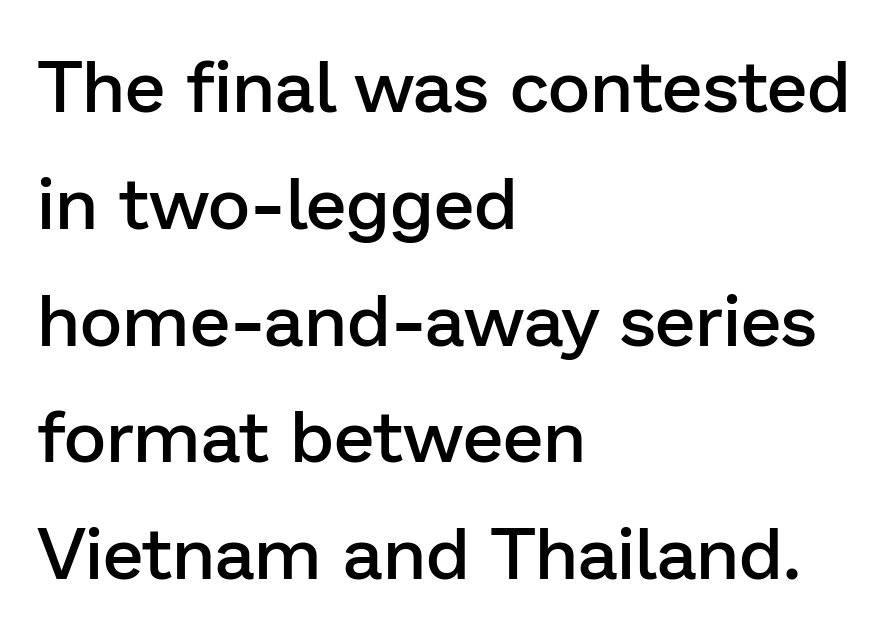
Q: Is the text bold? A: Semi-bold.
Q: Is the text italic (slanted)? A: No, it is upright.
Q: Is the typeface a serif or a sans-serif typeface? A: Sans-serif.
Q: Is the text underlined? A: No.
Q: How is the paragraph aligned? A: Left-aligned.
Q: Is the spacing between letters normal or unusually wide? A: Normal.
Q: Is the spacing between lines tight, normal or loose? A: Normal.
Q: Width (condensed, normal, or wide)? A: Normal.
Q: Stroke contrast? A: Low.
Q: x-height? A: Medium.
Q: Monospaced? A: No.
